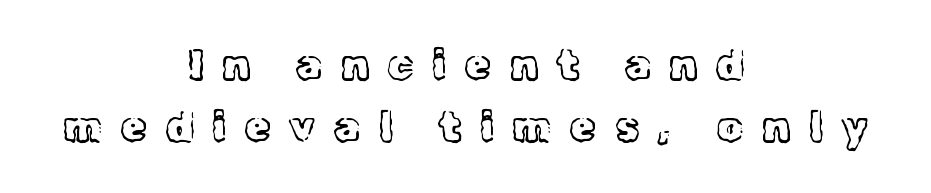
The image shows 41 px light serif type, upright; set centered, normal line spacing (1.52x), unusually wide letter spacing (+0.47 em), not underlined; a medium x-height.
